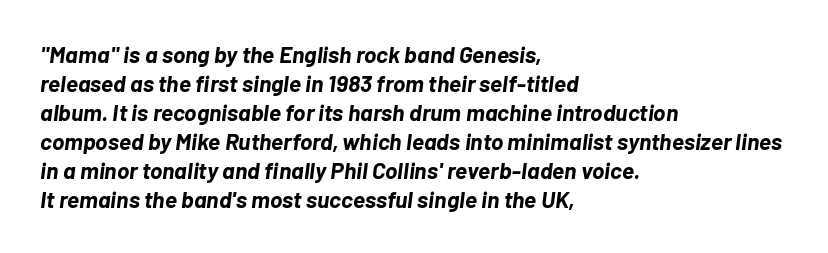
The image shows 23 px bold type, italic (leaning right); set left-aligned, normal line spacing (1.26x), normal letter spacing, not underlined.
